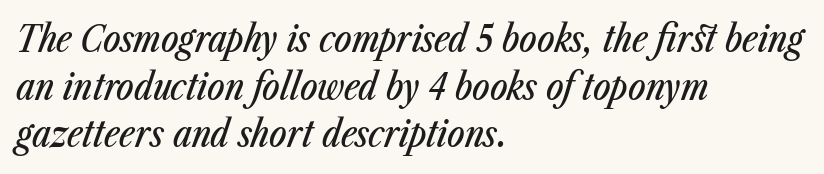
The letters advance in unequal steps, a hallmark of proportional type. Notice how descenders clear the ascenders below comfortably — that's standard leading. What stands out about the letter spacing? Nothing — it is the standard amount. Every character sits at an angle, as italics do. The passage shown is not underscored anywhere. The typesetter chose a ragged-right arrangement here.
